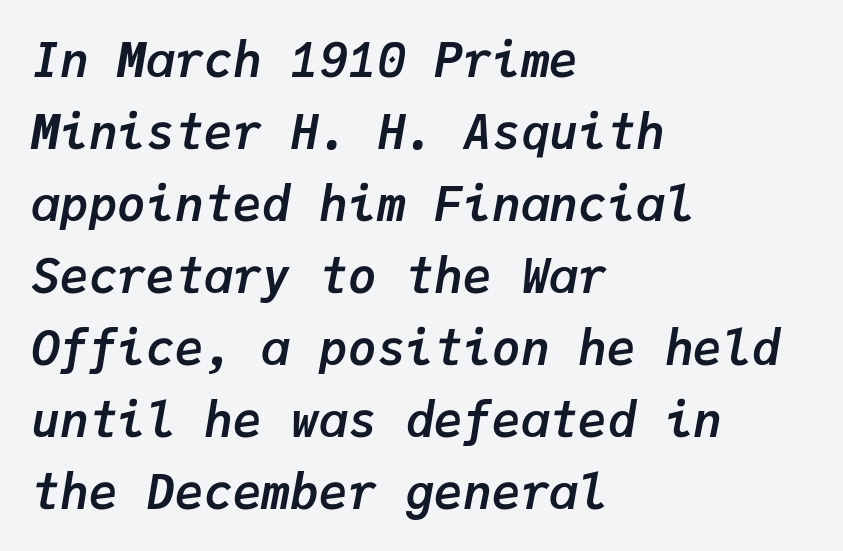
{"italic": "yes", "lean": "right", "slant_degrees": 9, "bold": "yes", "weight": "semibold", "width": "normal", "stroke_contrast": "low", "x_height": "medium", "monospaced": "yes", "underline": "no", "align": "left", "line_spacing": "normal", "line_spacing_ratio": 1.5, "letter_spacing": "normal", "letter_spacing_em": 0.0, "glyph_px": 48}
